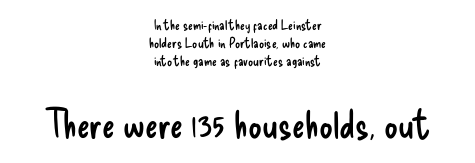
The image shows 38 px regular-weight, condensed sans-serif type, upright; set centered, normal line spacing (1.28x), normal letter spacing, not underlined; the second (bottom) block is 2.71x larger; low stroke contrast and a small x-height.
